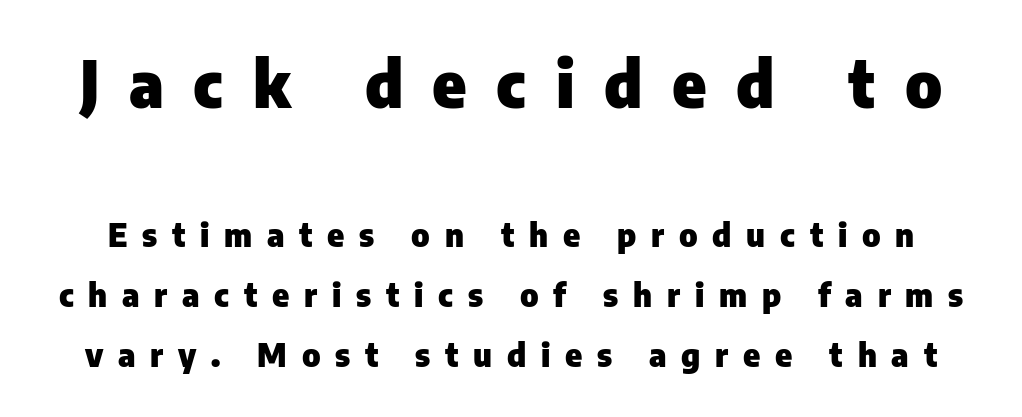
The image shows 64 px heavy sans-serif type, upright; set line spacing 1.88x, unusually wide letter spacing (+0.46 em), not underlined; the first (top) block is 2.0x larger; low stroke contrast and a medium x-height.
